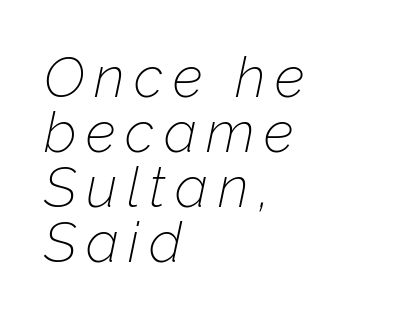
{"italic": "yes", "lean": "right", "slant_degrees": 12, "bold": "no", "weight": "thin", "width": "normal", "stroke_contrast": "low", "x_height": "medium", "monospaced": "no", "underline": "no", "align": "left", "line_spacing": "tight", "line_spacing_ratio": 0.98, "glyph_px": 56}
